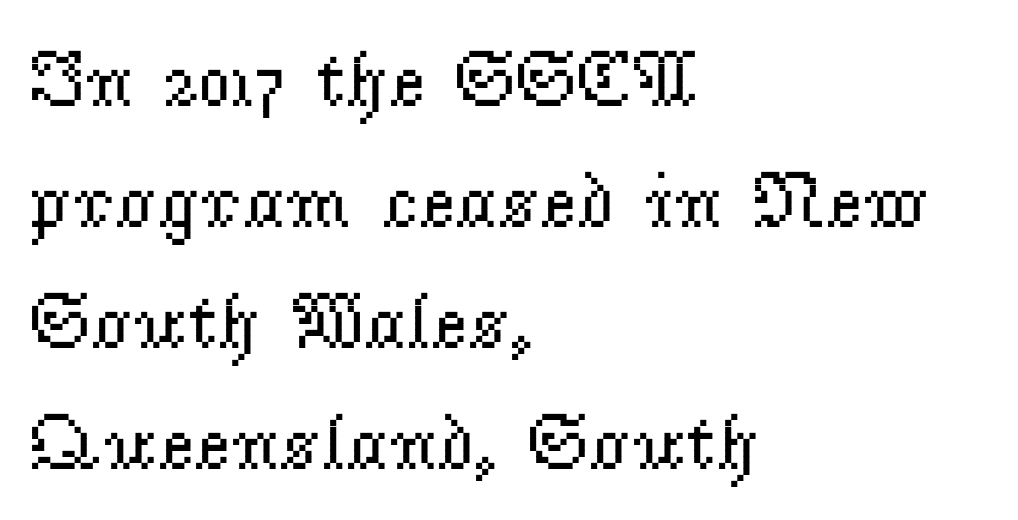
Check the space under the baseline: it is left empty. Normally led — the rows are evenly, conventionally spaced. In CSS terms this would be text-align: left. Weight: not bold — regular or lighter. You can tell it's not italic because the verticals are truly vertical. The letterforms sit shoulder to shoulder at normal distance.
